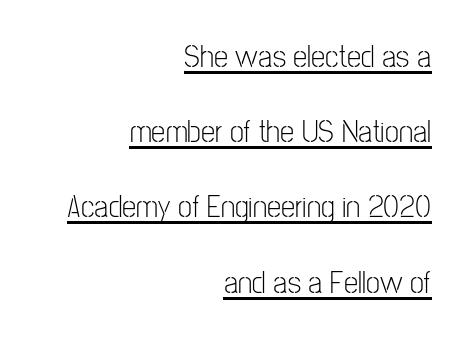
Posture: upright roman. Right-aligned paragraph, ragged on the left. You could fit nearly another row in the gap between these rows. Weight class: somewhere from thin through regular. The letters advance in unequal steps, a hallmark of proportional type.
